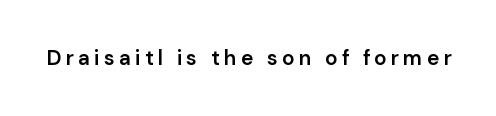
{"italic": "no", "bold": "semi", "underline": "no", "letter_spacing": "wide", "letter_spacing_em": 0.2, "glyph_px": 21}
